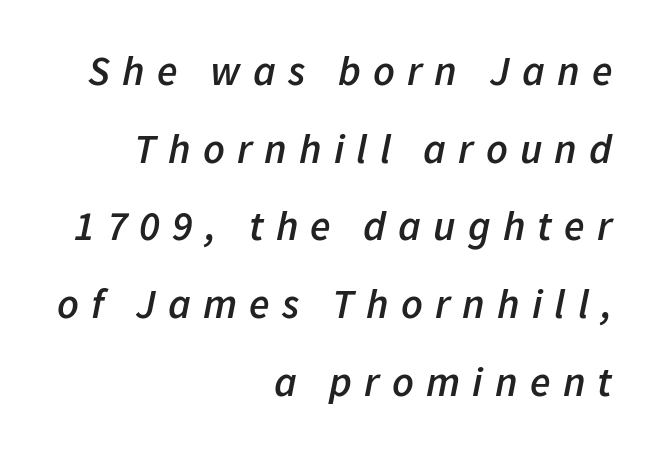
Q: Is the text bold? A: Semi-bold.
Q: Is the text italic (slanted)? A: Yes, it leans right by about 11 degrees.
Q: Is the text underlined? A: No.
Q: How is the paragraph aligned? A: Right-aligned.
Q: Is the spacing between letters normal or unusually wide? A: Unusually wide.
Q: Width (condensed, normal, or wide)? A: Normal.
Q: Stroke contrast? A: Low.
Q: x-height? A: Medium.
Q: Monospaced? A: No.
